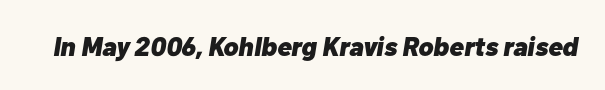
Nobody drew a line under any word here. These lines were composed using italics. This is heavy type, rendered in bold. Letter spacing: default.
